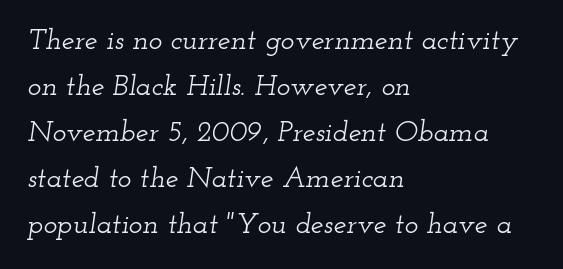
The image shows 29 px wide serif type, italic (leaning right); set left-aligned, normal line spacing (1.59x), normal letter spacing, not underlined; low stroke contrast and a small x-height.
